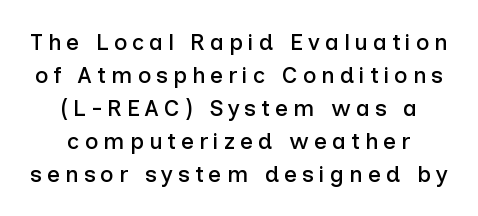
The rendering uses a moderate line-height, typical for paragraphs. Rendered with straight, roman letterforms. The gaps between neighbouring characters are conspicuously large. Any mark beneath the type? The region is blank. The paragraph has two soft edges and a firm central axis.
